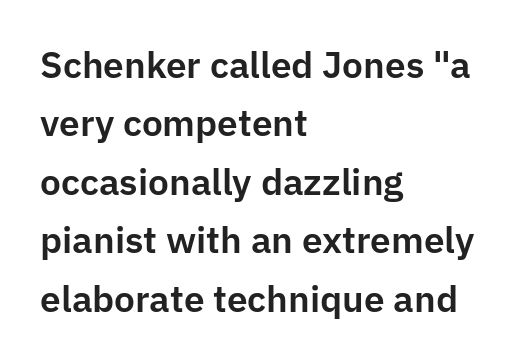
Q: Is the text italic (slanted)? A: No, it is upright.
Q: Is the typeface a serif or a sans-serif typeface? A: Sans-serif.
Q: Is the text underlined? A: No.
Q: How is the paragraph aligned? A: Left-aligned.
Q: Is the spacing between letters normal or unusually wide? A: Normal.
Q: Is the spacing between lines tight, normal or loose? A: Normal.
Q: Width (condensed, normal, or wide)? A: Normal.
Q: Stroke contrast? A: Low.
Q: x-height? A: Medium.
Q: Monospaced? A: No.
